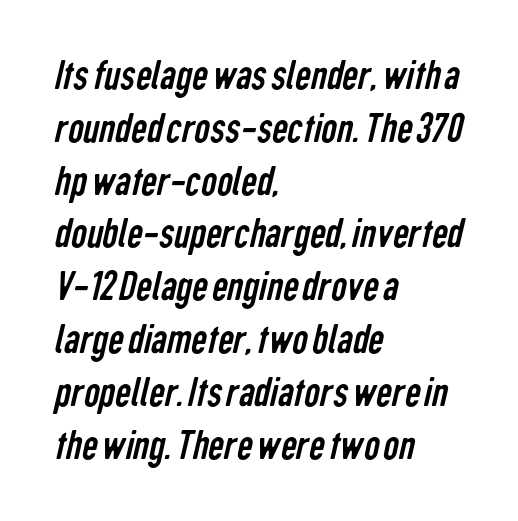
Q: Is the text bold? A: No.
Q: Is the typeface a serif or a sans-serif typeface? A: Sans-serif.
Q: Is the text underlined? A: No.
Q: How is the paragraph aligned? A: Left-aligned.
Q: Is the spacing between letters normal or unusually wide? A: Normal.
Q: Width (condensed, normal, or wide)? A: Condensed.
Q: Stroke contrast? A: Low.
Q: x-height? A: Medium.
Q: Monospaced? A: No.
